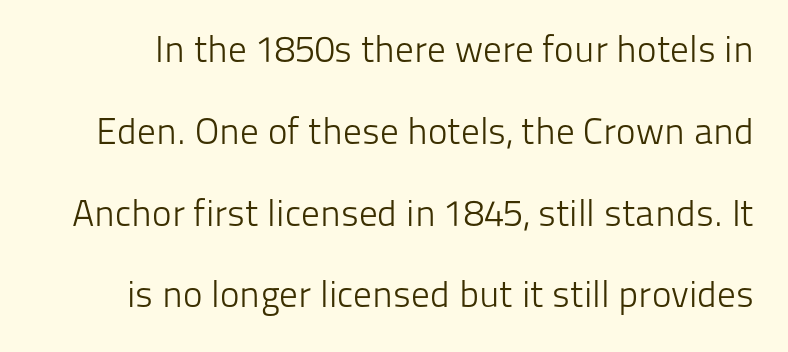
Q: Is the text bold? A: No.
Q: Is the text italic (slanted)? A: No, it is upright.
Q: Is the typeface a serif or a sans-serif typeface? A: Sans-serif.
Q: Is the text underlined? A: No.
Q: Is the spacing between letters normal or unusually wide? A: Normal.
Q: Is the spacing between lines tight, normal or loose? A: Loose.
Q: Width (condensed, normal, or wide)? A: Normal.
Q: Stroke contrast? A: Low.
Q: x-height? A: Medium.
Q: Monospaced? A: No.
